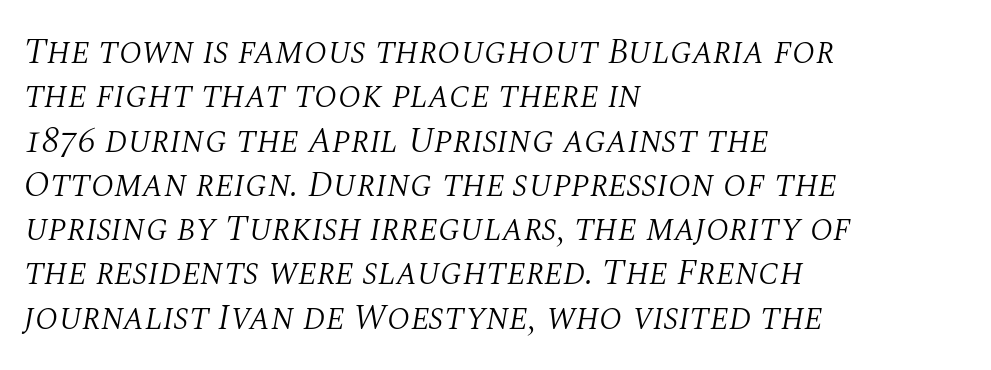
The image shows 36 px light serif type, italic (leaning right); set left-aligned, line spacing 1.23x, normal letter spacing, not underlined; medium stroke contrast and a large x-height.
